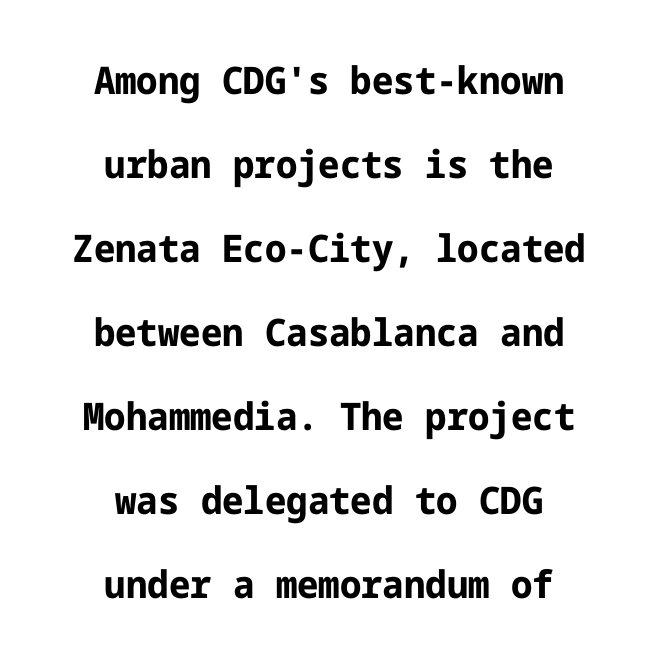
The paragraph shown floats in the horizontal middle. The face used here is a sans, in the tradition of grotesques and geometrics. Every character sits straight up, as roman type does. You'd pick this weight for a headline — it's a proper bold.
